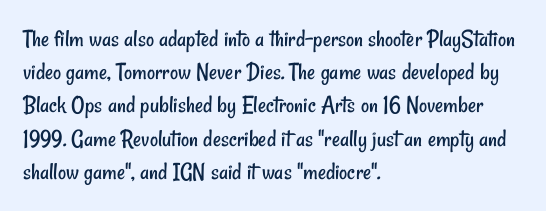
Q: Is the text bold? A: No.
Q: Is the text underlined? A: No.
Q: How is the paragraph aligned? A: Left-aligned.
Q: Is the spacing between letters normal or unusually wide? A: Normal.
Q: Is the spacing between lines tight, normal or loose? A: Normal.
